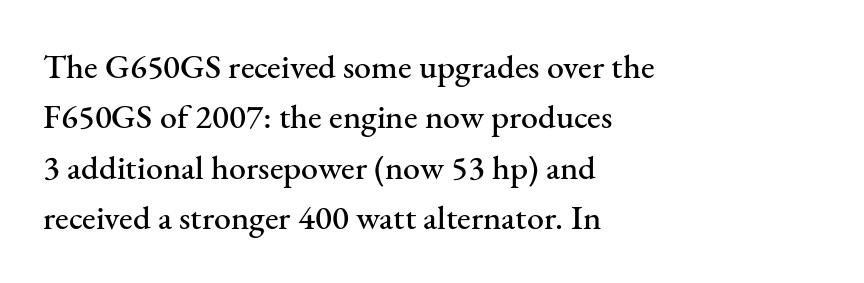
{"serif": "yes", "italic": "no", "width": "normal", "stroke_contrast": "medium", "x_height": "small", "monospaced": "no", "underline": "no", "align": "left", "line_spacing": "normal", "line_spacing_ratio": 1.48, "letter_spacing": "normal", "letter_spacing_em": 0.0, "glyph_px": 34}
